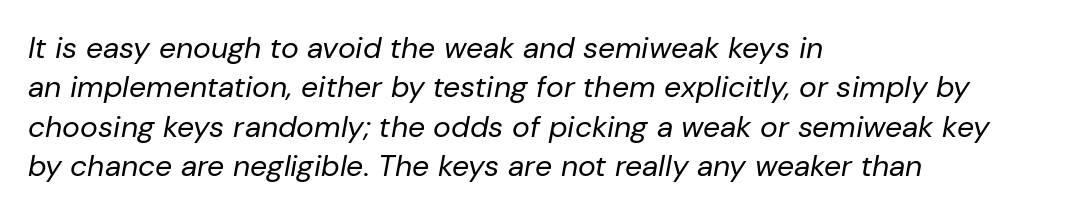
The image shows 30 px regular-weight type, italic (leaning right); set left-aligned, normal line spacing (1.31x), normal letter spacing, not underlined; low stroke contrast and a medium x-height.
